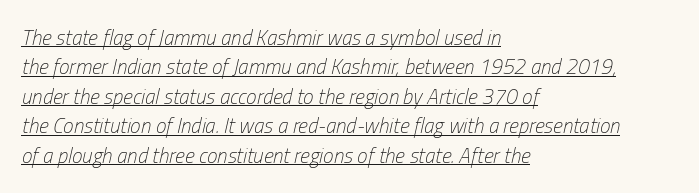
The image shows 21 px text type, italic (leaning right); set left-aligned, normal line spacing (1.4x), normal letter spacing, underlined.
